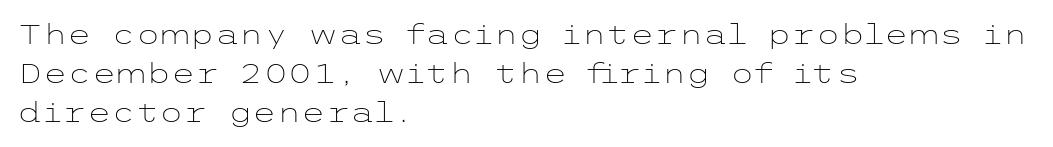
{"serif": "no", "italic": "no", "bold": "no", "weight": "light", "width": "wide", "stroke_contrast": "low", "x_height": "medium", "underline": "no", "align": "left", "line_spacing": "normal", "line_spacing_ratio": 1.39, "letter_spacing": "normal", "letter_spacing_em": 0.0, "glyph_px": 28}
